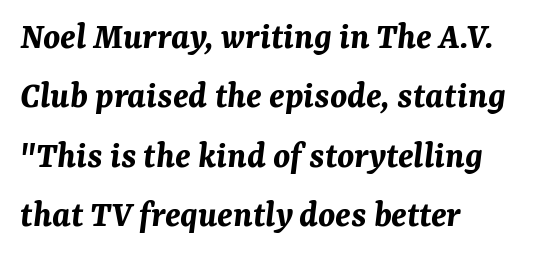
Look at the stroke-to-counter ratio: heavy, a bold. Notice how descenders clear the ascenders below comfortably — that's standard leading. Is the letter spacing exaggerated? No — it looks like the ordinary default. The lines are quadded left. Emphasis-style slanted type is in use.
